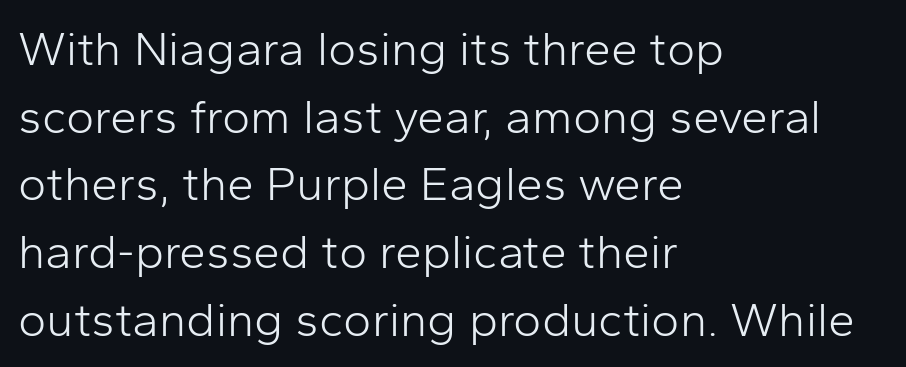
This rendering features lettering with no underline. The letters look calm and open, with moderate or lighter stems. Every stem runs plumb, perpendicular to the baseline. The characters display no serif detailing; their extremities are plain.
